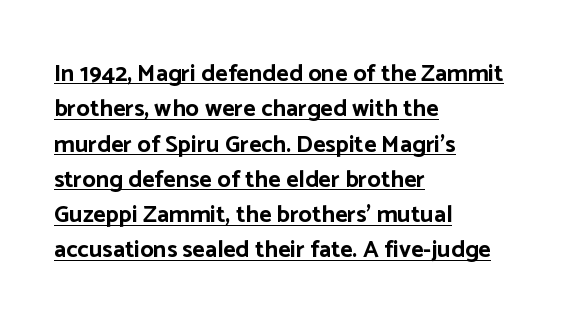
Beneath each row of characters lies a ruled line. The line-height multiplier appears to be the usual default. Thick stems and heavy bowls — unmistakably bold. The font's upright variant was chosen for this text.
